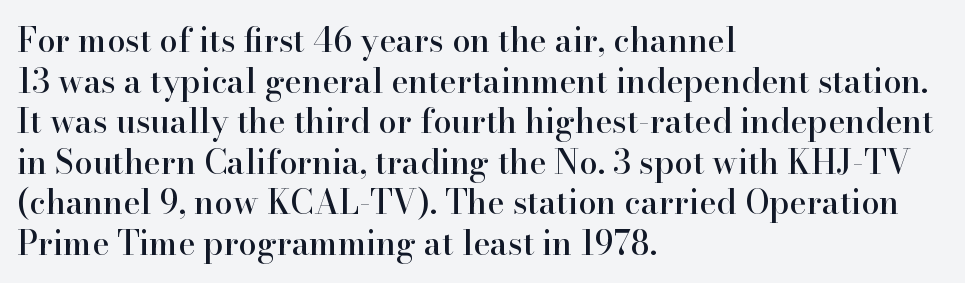
Observe the serifs anchoring each vertical stroke in this sample. Do the characters align in a grid? No, the font is proportional. The horizontal fit of the characters is conventional and even. The string is rendered with underlining switched off.
